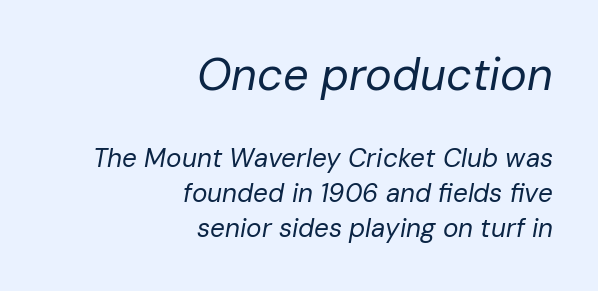
{"italic": "yes", "lean": "right", "slant_degrees": 10, "bold": "no", "weight": "regular", "width": "normal", "stroke_contrast": "low", "x_height": "medium", "monospaced": "no", "underline": "no", "align": "right", "line_spacing": "normal", "line_spacing_ratio": 1.34, "letter_spacing": "normal", "letter_spacing_em": 0.0, "larger_block": "first", "size_ratio": 1.73, "glyph_px": 45}
